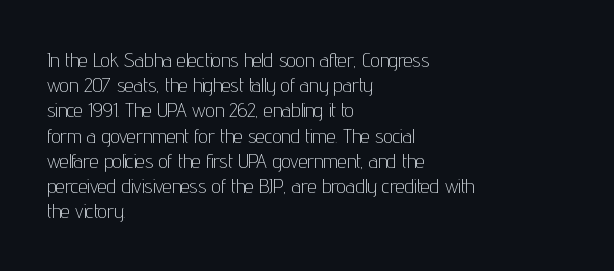
Q: Is the text bold? A: No.
Q: Is the text italic (slanted)? A: No, it is upright.
Q: Is the text underlined? A: No.
Q: How is the paragraph aligned? A: Left-aligned.
Q: Is the spacing between letters normal or unusually wide? A: Normal.
Q: Is the spacing between lines tight, normal or loose? A: Normal.
